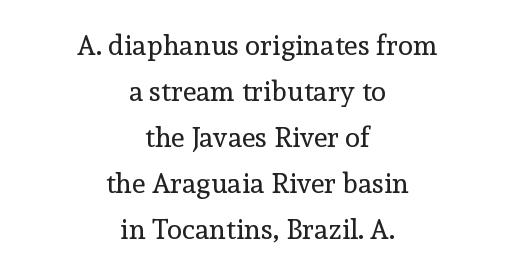
It's the straight-up-and-down kind of type. Ink coverage per letter is moderate at most. Alignment: centered. The block of text has a typical density, with ordinary space between rows. Character widths vary here, with narrow letters taking less room than wide ones.
